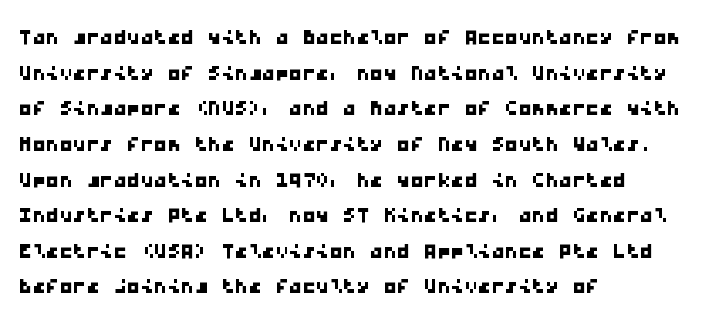
Short note: letters normally spaced. If you drew a ruler down the left edge, every line would touch it. The area under the type is left untouched. Reading down the column, the eye jumps a familiar distance to each next line.
